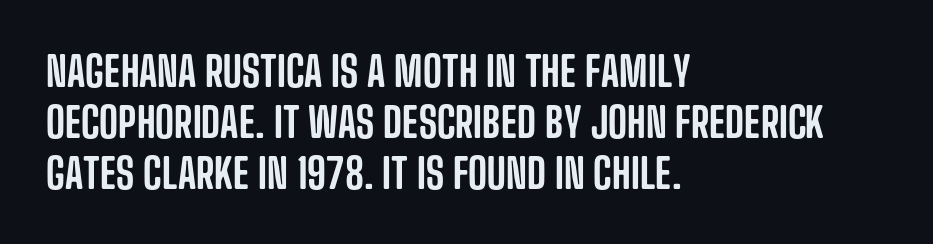
The image shows 41 px condensed sans-serif type, upright; set left-aligned, line spacing 1.24x, normal letter spacing, not underlined; low stroke contrast and a large x-height.
